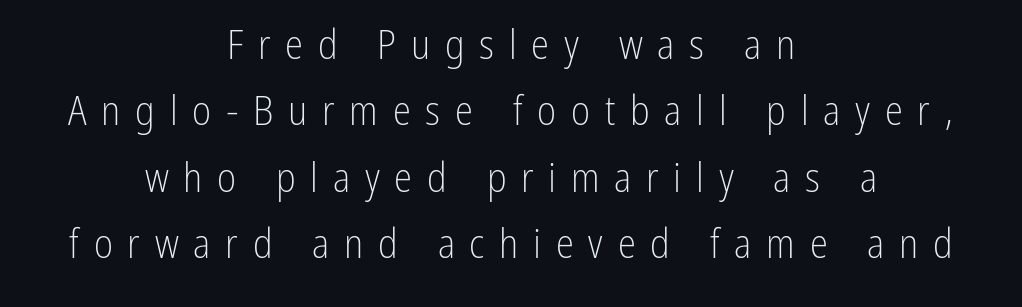
{"serif": "no", "italic": "no", "bold": "no", "weight": "light", "width": "condensed", "stroke_contrast": "low", "x_height": "medium", "monospaced": "no", "underline": "no", "align": "center", "line_spacing": "normal", "line_spacing_ratio": 1.62, "letter_spacing": "wide", "letter_spacing_em": 0.36, "glyph_px": 41}
